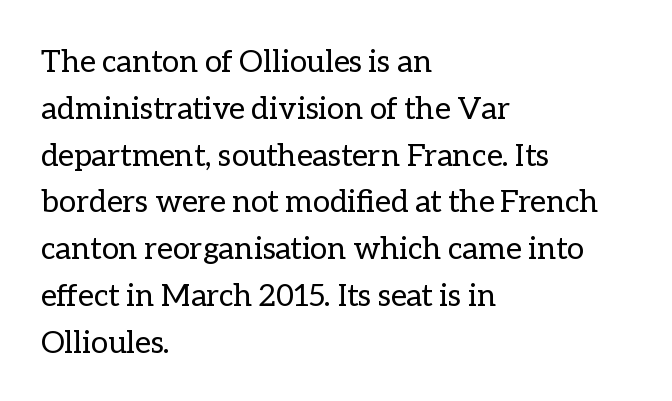
The image shows 31 px regular-weight type, upright; set left-aligned, normal line spacing (1.51x), normal letter spacing, not underlined; low stroke contrast and a medium x-height.
